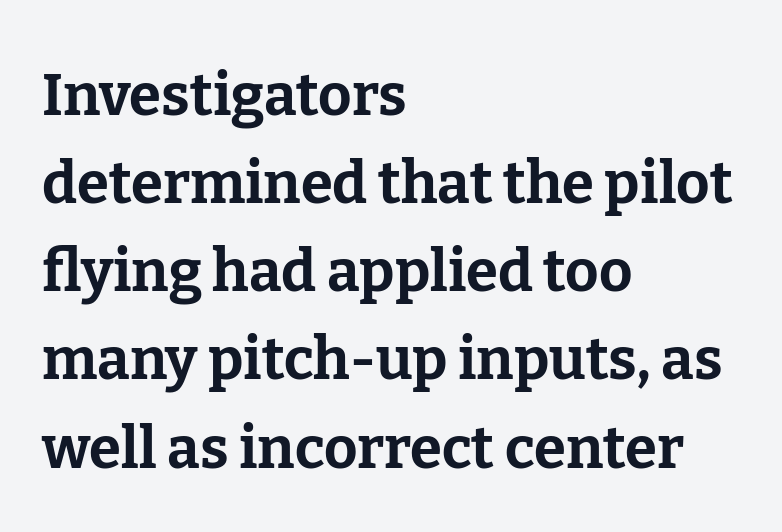
Q: Is the text bold? A: Yes.
Q: Is the text italic (slanted)? A: No, it is upright.
Q: Is the typeface a serif or a sans-serif typeface? A: Serif.
Q: Is the text underlined? A: No.
Q: How is the paragraph aligned? A: Left-aligned.
Q: Is the spacing between letters normal or unusually wide? A: Normal.
Q: Is the spacing between lines tight, normal or loose? A: Normal.
Q: Width (condensed, normal, or wide)? A: Normal.
Q: Stroke contrast? A: Low.
Q: x-height? A: Medium.
Q: Monospaced? A: No.
